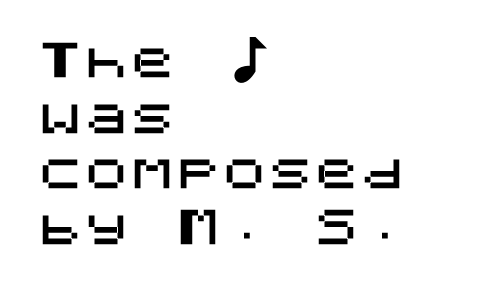
Compared with a centered layout, this one pins lines to the left instead. This rendering employs a face without finishing strokes, i.e., a sans-serif. The font's upright variant was chosen for this text. The space directly below the letters is spotless.
